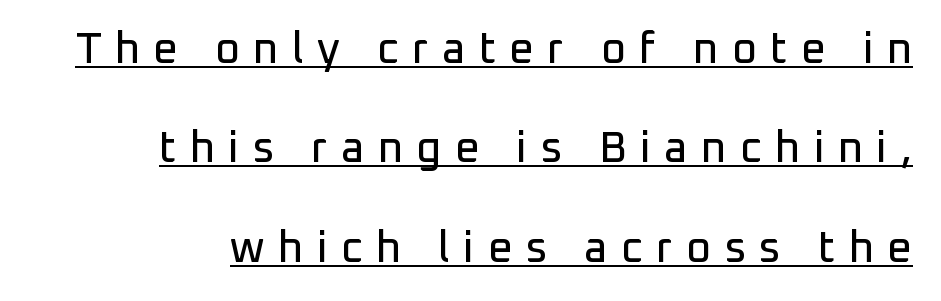
{"serif": "no", "italic": "no", "width": "normal", "stroke_contrast": "low", "x_height": "medium", "monospaced": "no", "underline": "yes", "line_spacing": "loose", "line_spacing_ratio": 2.31, "letter_spacing": "wide", "letter_spacing_em": 0.31, "glyph_px": 43}
